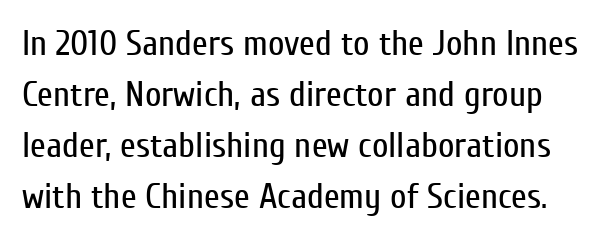
Look at the bottom of the vertical strokes: they stop flat, with no serifs. Stems here are at most as thick as an everyday book face. Is this a fixed-width face? No — the glyphs have proportional, varying widths. Nobody drew a line under any word here. This is the regular roman posture of the typeface. The lines sit at an ordinary, default distance from one another.
